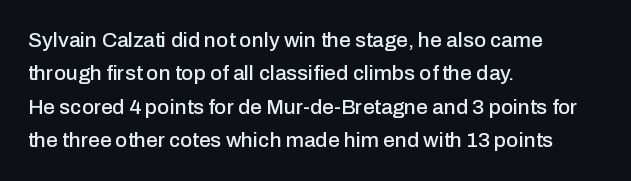
Nobody drew a line under any word here. A student would call this left alignment; a typographer would say flush left, rag right. Rendered with straight, roman letterforms. In terms of leading, this rendering sits right in the middle. Characters follow at the spacing the type designer built in.
